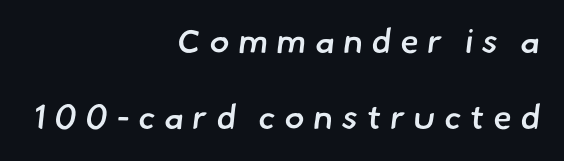
The compositor pushed each line to the right boundary. Character widths vary here, with narrow letters taking less room than wide ones. Examine the stroke ends and you'll find no serifs. Notice the wide empty band between every row — that's loose leading.
